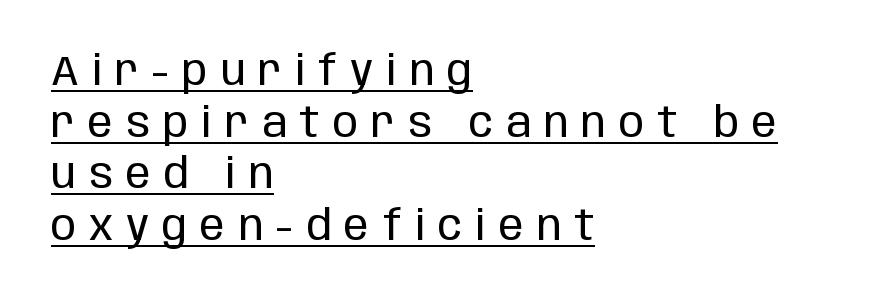
{"serif": "no", "italic": "no", "bold": "no", "weight": "regular", "width": "condensed", "stroke_contrast": "low", "x_height": "large", "monospaced": "no", "underline": "yes", "align": "left", "line_spacing_ratio": 1.23, "letter_spacing": "wide", "letter_spacing_em": 0.31, "glyph_px": 42}
